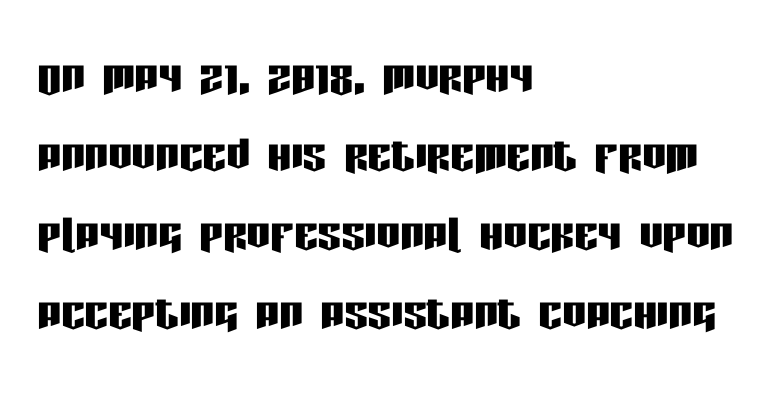
The image shows 59 px condensed sans-serif type, upright; set left-aligned, normal line spacing (1.34x), normal letter spacing, not underlined; low stroke contrast and a large x-height.
